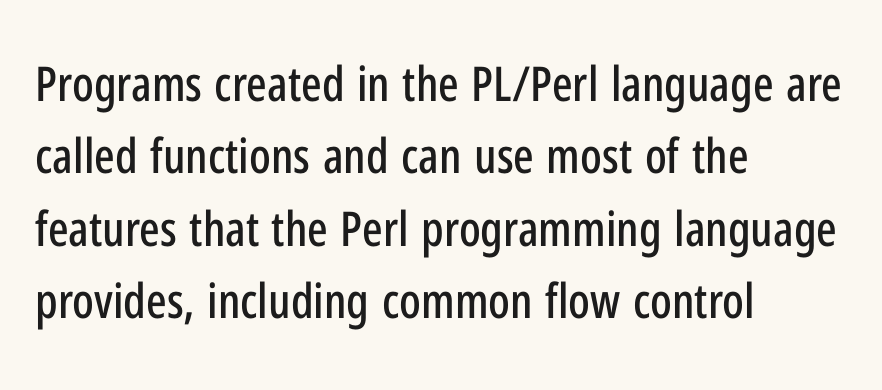
A typesetter would mark this as roman, not italic. The rendering anchors every line to the left-hand side. Look at the tracking — it's just the regular setting, nothing added. The rendering uses natural spacing where letterforms have individual widths. Descenders are the only things crossing below the line. Regarding leading, the lines here are spaced in the standard way.
